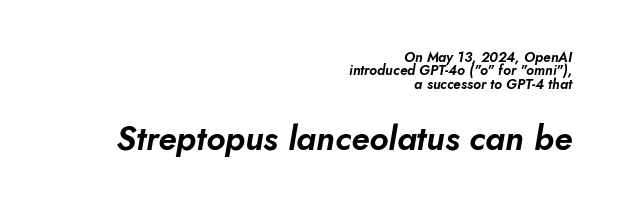
You could call the tracking neutral — neither tight nor loose. Visually, the bottom section dominates because its glyphs are scaled up. Does the leading feel generous? Not at all — it's pinched. Italic? Definitely — the glyphs are oblique. A typesetter would call this proportional, since set widths differ per character.
